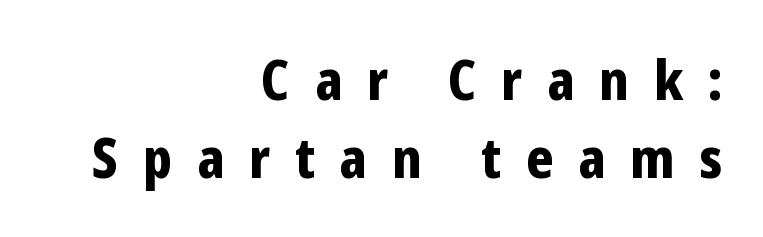
The image shows 55 px bold, condensed sans-serif type, upright; set right-aligned, normal line spacing (1.42x), unusually wide letter spacing (+0.45 em), not underlined; low stroke contrast and a medium x-height.
